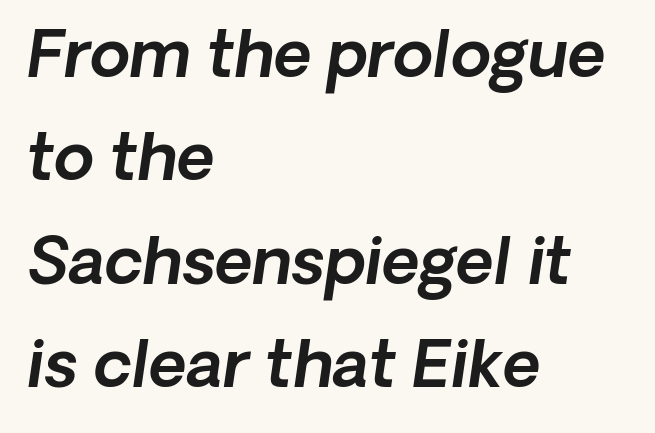
{"italic": "yes", "lean": "right", "slant_degrees": 8, "width": "normal", "x_height": "medium", "monospaced": "no", "underline": "no", "align": "left", "line_spacing": "normal", "line_spacing_ratio": 1.59, "letter_spacing": "normal", "letter_spacing_em": 0.0, "glyph_px": 65}
